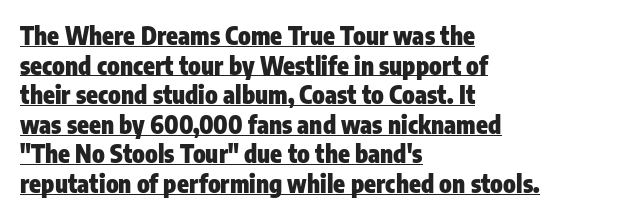
The image shows 24 px bold type, upright; set left-aligned, line spacing 1.23x, normal letter spacing, underlined.
